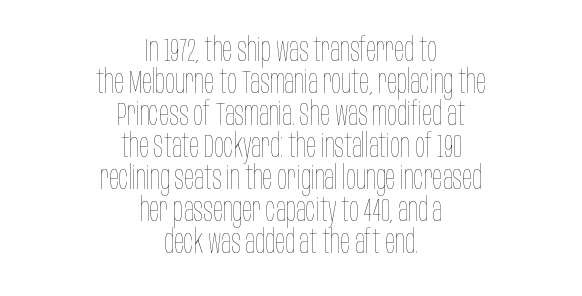
The image shows 33 px thin, condensed type, upright; set centered, tight line spacing (0.97x), normal letter spacing, not underlined; low stroke contrast and a large x-height.
